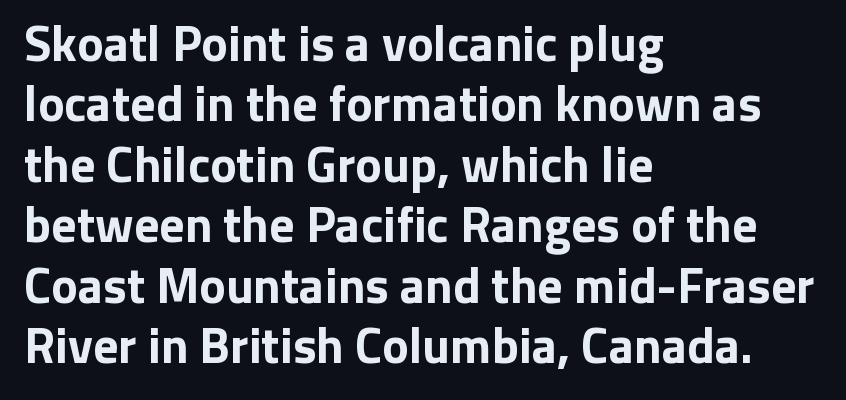
Italic: no, the glyphs are upright roman. The gap between lines stays unmarked. Nope, no serifs anywhere on these letters. In terms of letterspacing, this is plain default setting. Note the varied advance widths — an 'i' is clearly narrower than an 'm'. Left-aligned paragraph, ragged on the right.
